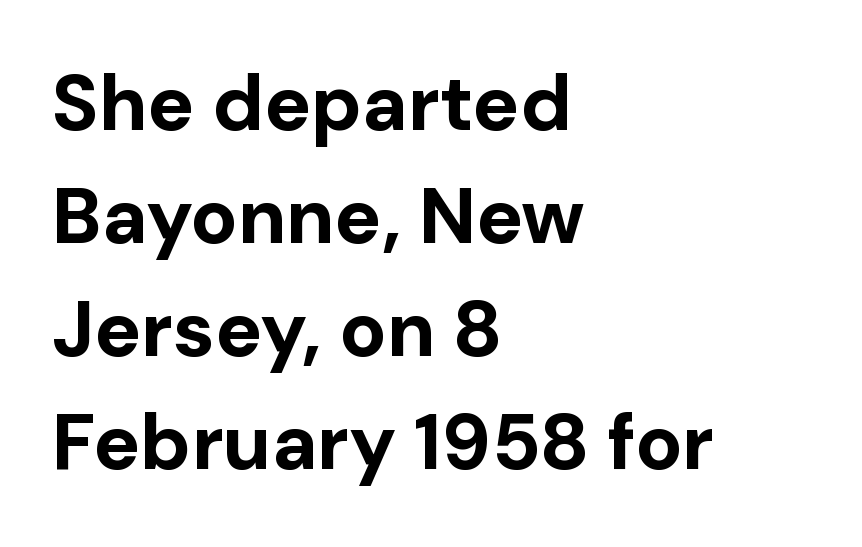
The font family rendered here belongs to the sans-serif group. The designer left line spacing at the default. A typesetter would call this zero additional tracking. Do the characters align in a grid? No, the font is proportional.
